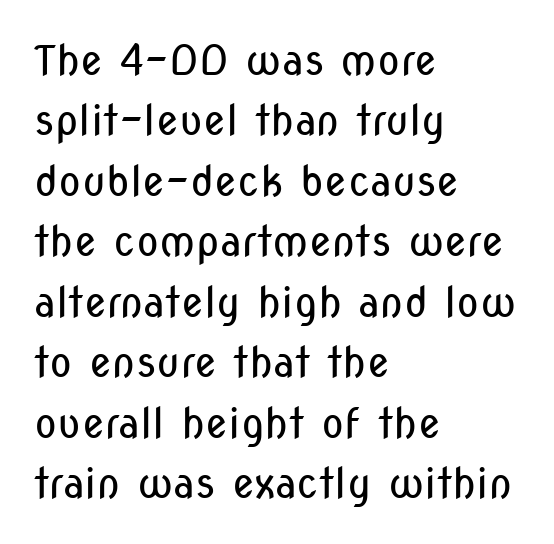
The image shows 42 px regular-weight, condensed sans-serif type, upright; set left-aligned, normal line spacing (1.44x), normal letter spacing, not underlined; low stroke contrast and a medium x-height.
